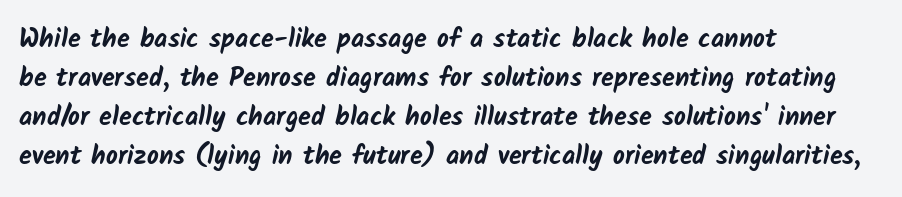
The image shows 26 px bold type; set left-aligned, normal line spacing (1.5x), normal letter spacing, not underlined.
